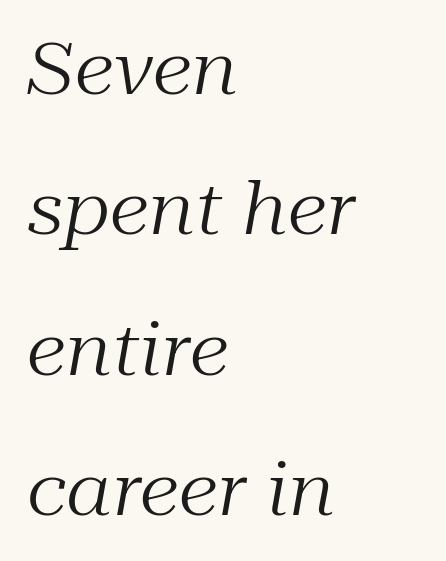
The image shows 72 px regular-weight serif type, italic (leaning right); set left-aligned, loose line spacing (1.95x), normal letter spacing, not underlined; medium stroke contrast and a medium x-height.
